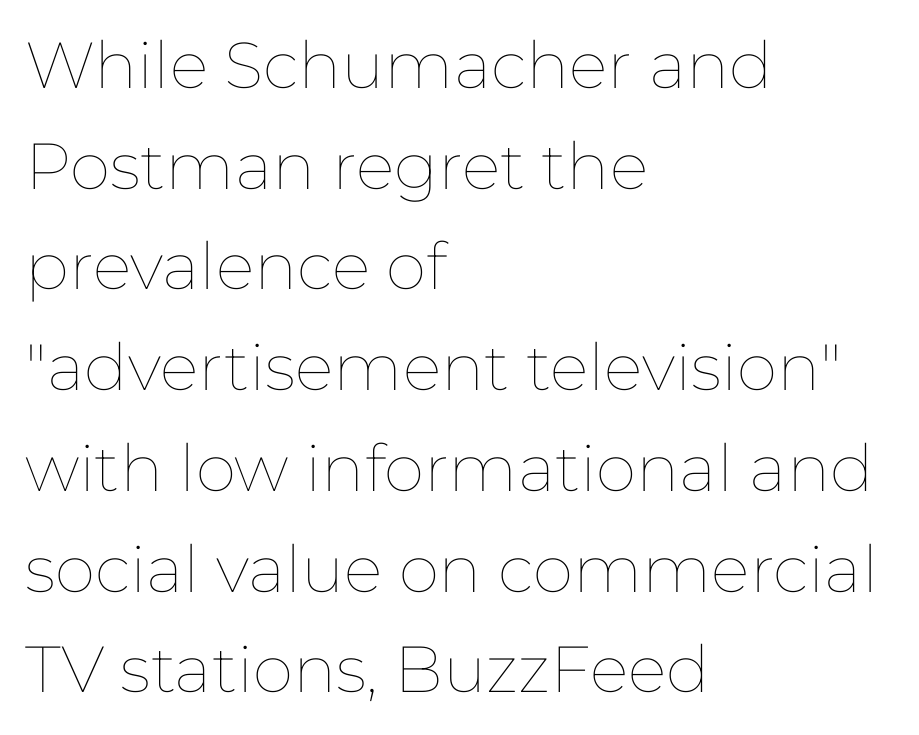
The image shows 65 px thin type, upright; set left-aligned, normal line spacing (1.55x), normal letter spacing, not underlined; low stroke contrast and a medium x-height.
